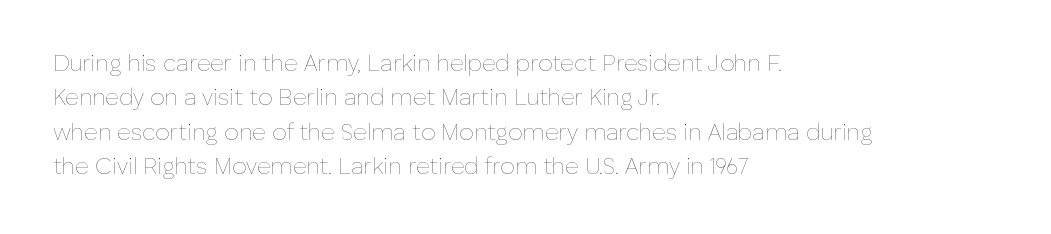
Q: Is the text bold? A: No.
Q: Is the text italic (slanted)? A: No, it is upright.
Q: Is the text underlined? A: No.
Q: How is the paragraph aligned? A: Left-aligned.
Q: Is the spacing between letters normal or unusually wide? A: Normal.
Q: Is the spacing between lines tight, normal or loose? A: Normal.
